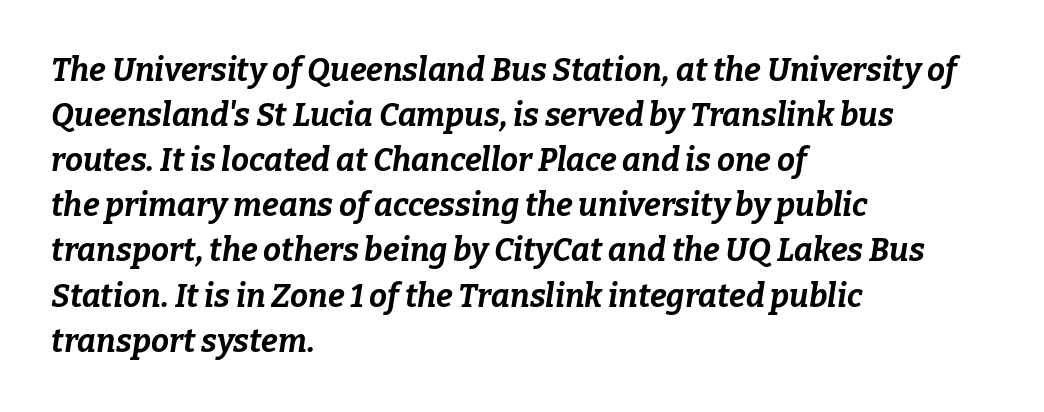
{"italic": "yes", "lean": "right", "slant_degrees": 9, "bold": "yes", "weight": "bold", "width": "normal", "stroke_contrast": "low", "x_height": "medium", "monospaced": "no", "underline": "no", "align": "left", "line_spacing": "normal", "line_spacing_ratio": 1.41, "letter_spacing": "normal", "letter_spacing_em": 0.0, "glyph_px": 32}
